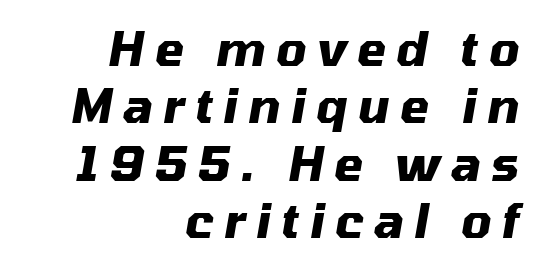
Has an underline been added? It has not. The type is letterspaced generously, with wide tracking. This rendering uses right alignment, leaving the left contour irregular. Varying glyph widths throughout — classic text-font behaviour.
